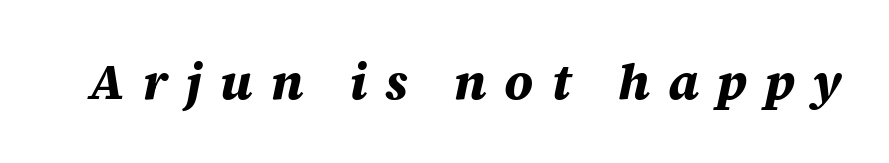
Words appear elongated and porous because spacing is wide. Descenders hang freely into open space. Does the lettering tilt? It does — this is italic. Heavy, bold letterforms.
